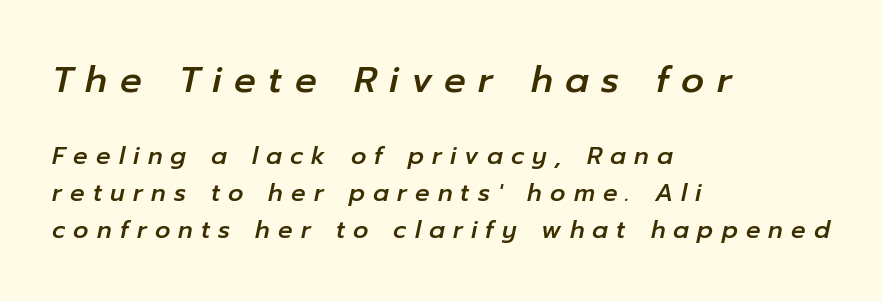
Varying glyph widths throughout — classic text-font behaviour. The words here are not underlined. The passage shown begins with its larger block and ends with its smaller one. The setting favours the left margin, as ordinary paragraphs usually do. Is the type slanted? Yes — the strokes lean at a clear angle. The block of text has a typical density, with ordinary space between rows.
